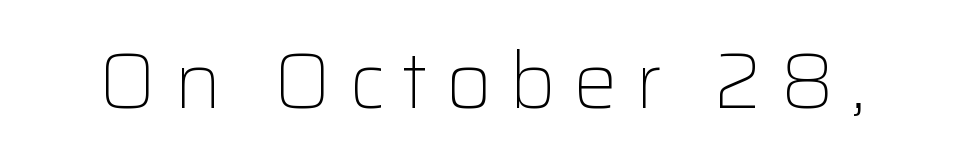
The image shows 79 px light sans-serif type, upright; set unusually wide letter spacing (+0.22 em), not underlined; low stroke contrast and a medium x-height.
